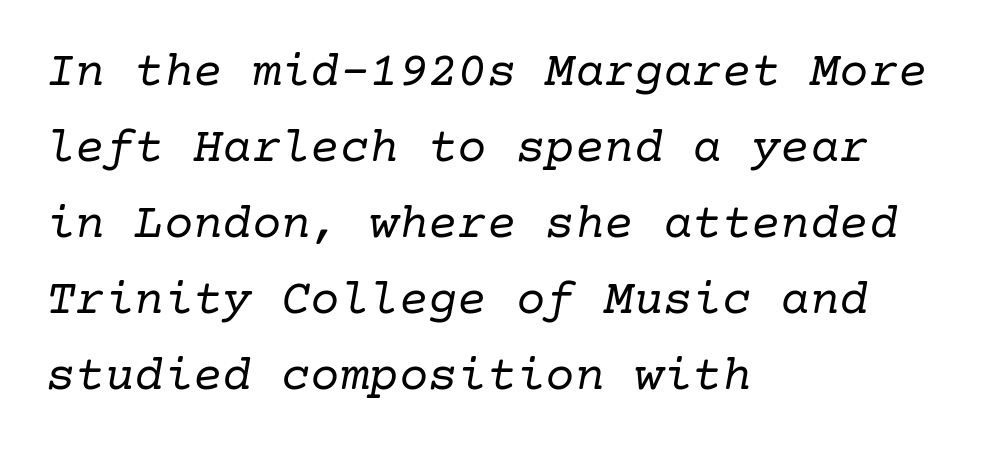
Q: Is the text bold? A: No.
Q: Is the text italic (slanted)? A: Yes, it leans right by about 10 degrees.
Q: Is the typeface a serif or a sans-serif typeface? A: Serif.
Q: Is the text underlined? A: No.
Q: How is the paragraph aligned? A: Left-aligned.
Q: Is the spacing between letters normal or unusually wide? A: Normal.
Q: Is the spacing between lines tight, normal or loose? A: Normal.
Q: Width (condensed, normal, or wide)? A: Normal.
Q: Stroke contrast? A: Low.
Q: x-height? A: Medium.
